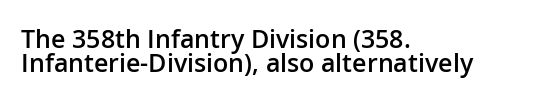
Q: Is the text bold? A: Semi-bold.
Q: Is the text italic (slanted)? A: No, it is upright.
Q: Is the text underlined? A: No.
Q: How is the paragraph aligned? A: Left-aligned.
Q: Is the spacing between letters normal or unusually wide? A: Normal.
Q: Is the spacing between lines tight, normal or loose? A: Tight.
